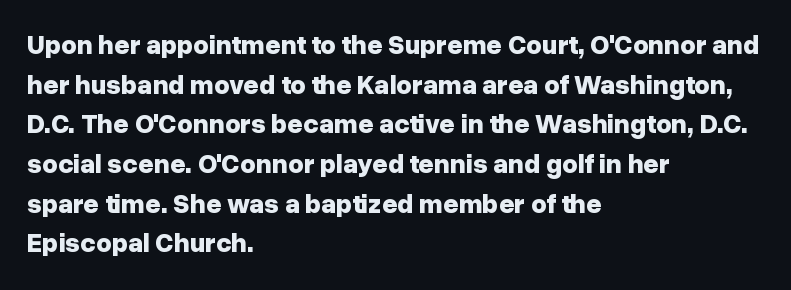
{"italic": "no", "bold": "yes", "underline": "no", "align": "left", "line_spacing": "normal", "line_spacing_ratio": 1.47, "letter_spacing": "normal", "letter_spacing_em": 0.0, "glyph_px": 27}
